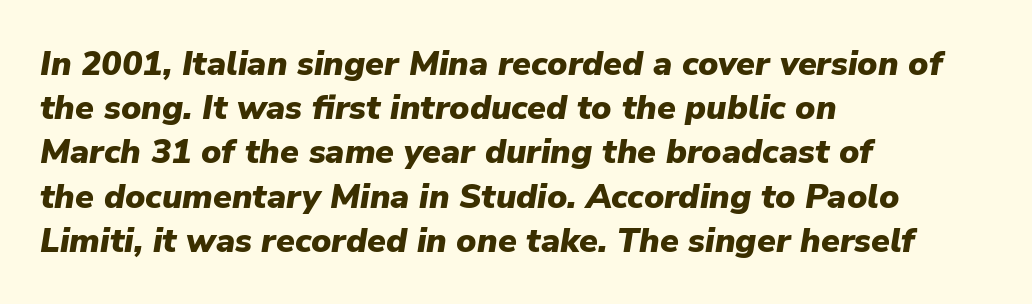
{"italic": "yes", "lean": "right", "slant_degrees": 9, "bold": "yes", "weight": "heavy", "width": "normal", "stroke_contrast": "low", "x_height": "medium", "monospaced": "no", "underline": "no", "align": "left", "line_spacing": "normal", "line_spacing_ratio": 1.3, "letter_spacing": "normal", "letter_spacing_em": 0.0, "glyph_px": 34}
